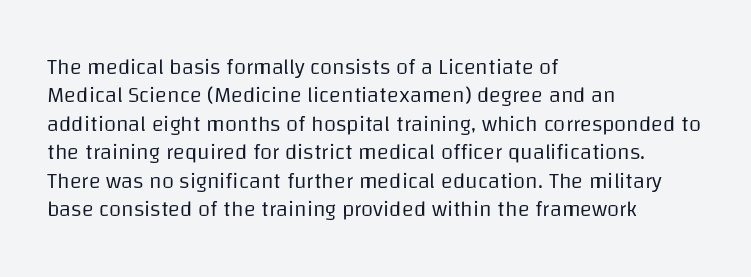
Rule under the text: the space is simply empty. Honestly, the letter spacing is just normal — you wouldn't notice it. The font's upright variant was chosen for this text. The strokes are not fattened; the text isn't bold. Layout note: lines flush left. The designer left line spacing at the default.
